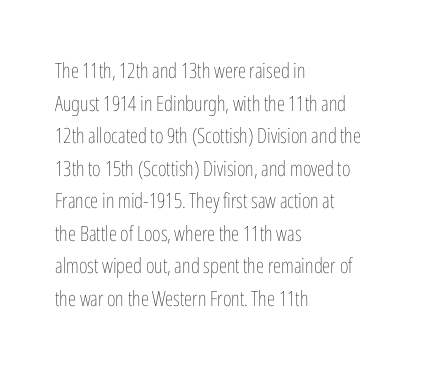
The image shows 21 px text type, upright; set left-aligned, normal line spacing (1.55x), normal letter spacing, not underlined.
